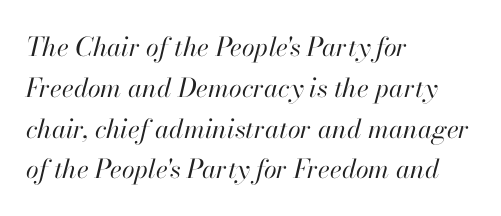
Q: Is the text bold? A: No.
Q: Is the text italic (slanted)? A: Yes, it leans right by about 13 degrees.
Q: Is the text underlined? A: No.
Q: How is the paragraph aligned? A: Left-aligned.
Q: Is the spacing between letters normal or unusually wide? A: Normal.
Q: Is the spacing between lines tight, normal or loose? A: Normal.
